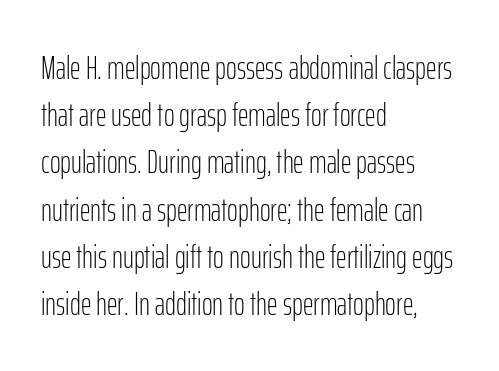
The image shows 33 px light, condensed sans-serif type, upright; set left-aligned, normal line spacing (1.43x), normal letter spacing, not underlined; low stroke contrast and a medium x-height.
